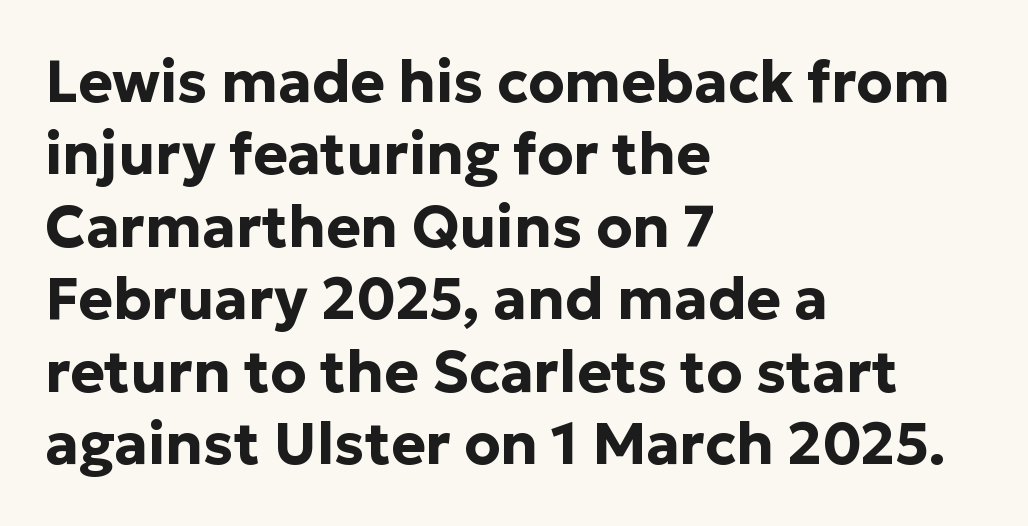
{"serif": "no", "italic": "no", "bold": "yes", "weight": "bold", "width": "normal", "stroke_contrast": "low", "x_height": "medium", "monospaced": "no", "underline": "no", "align": "left", "line_spacing": "normal", "line_spacing_ratio": 1.25, "letter_spacing": "normal", "letter_spacing_em": 0.0, "glyph_px": 58}
